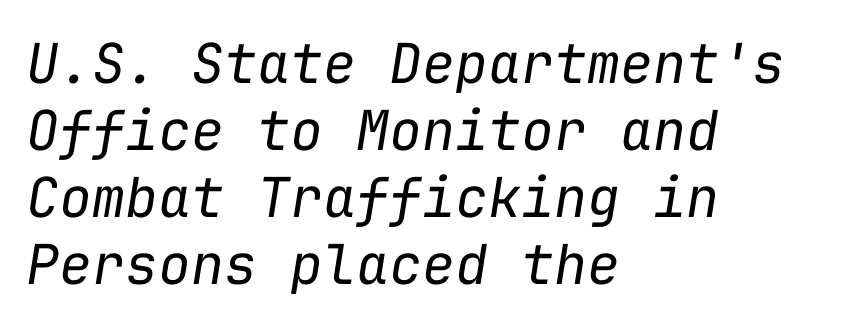
This reads as an unemphasized weight, regular at the heaviest. Line starts are locked; line ends wander. Has an underline been added? It has not. These lines were composed using italics.
